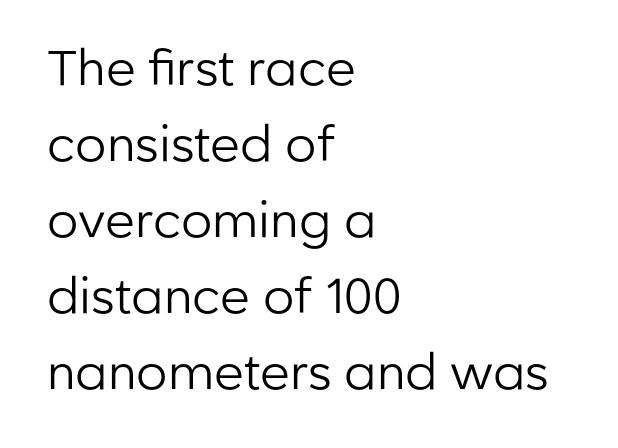
Honestly, the letter spacing is just normal — you wouldn't notice it. Tall strokes in this sample are plumb rather than angled. The face used here is a sans, in the tradition of grotesques and geometrics. The strip under each line holds only bare page. In CSS terms this would be text-align: left. Proportional: the letters do not fall into vertical columns.
